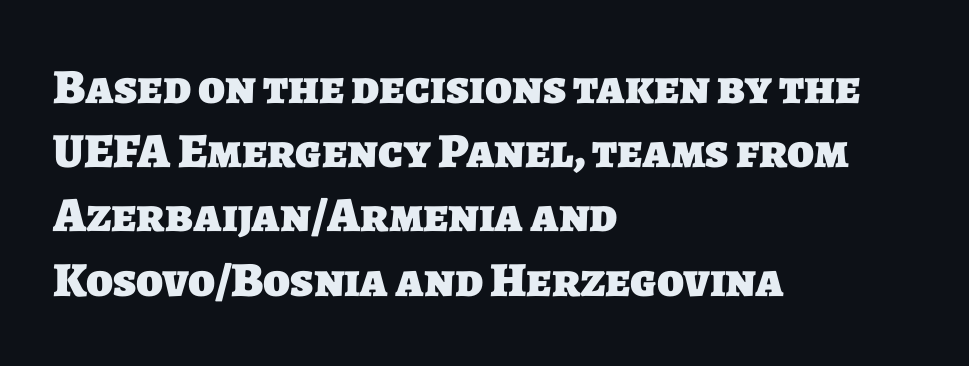
Stroke terminals: plain, sans-serif. Where is the straight margin? On the left. These words are printed bold, with thick strokes throughout. These lines are rendered in a variable-pitch font. Does the leading feel generous? No, just average. The face used here is rendered with its standard letterfit.
